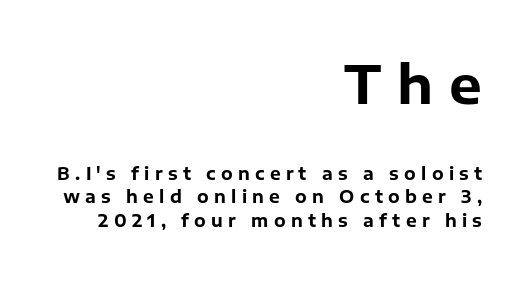
The image shows 52 px bold sans-serif type, upright; set right-aligned, normal line spacing (1.36x), unusually wide letter spacing (+0.31 em), not underlined; the first (top) block is 3.06x larger; low stroke contrast and a medium x-height.
